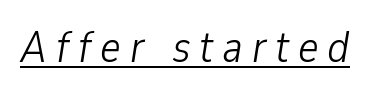
Q: Is the text bold? A: No.
Q: Is the text italic (slanted)? A: Yes, it leans right by about 9 degrees.
Q: Is the text underlined? A: Yes.
Q: Is the spacing between letters normal or unusually wide? A: Unusually wide.
Q: Width (condensed, normal, or wide)? A: Condensed.
Q: Stroke contrast? A: Low.
Q: x-height? A: Medium.
Q: Monospaced? A: No.
